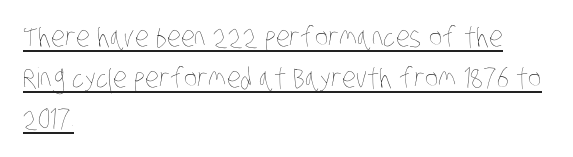
Q: Is the text bold? A: No.
Q: Is the text underlined? A: Yes.
Q: How is the paragraph aligned? A: Left-aligned.
Q: Is the spacing between letters normal or unusually wide? A: Normal.
Q: Is the spacing between lines tight, normal or loose? A: Normal.
Q: Width (condensed, normal, or wide)? A: Condensed.
Q: Stroke contrast? A: Low.
Q: x-height? A: Large.
Q: Monospaced? A: No.
